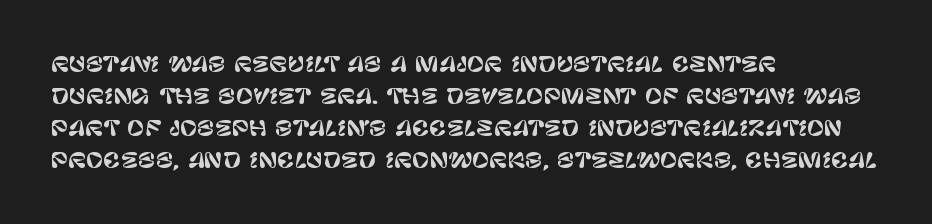
The image shows 21 px text type; set left-aligned, normal line spacing (1.52x), normal letter spacing, not underlined.
